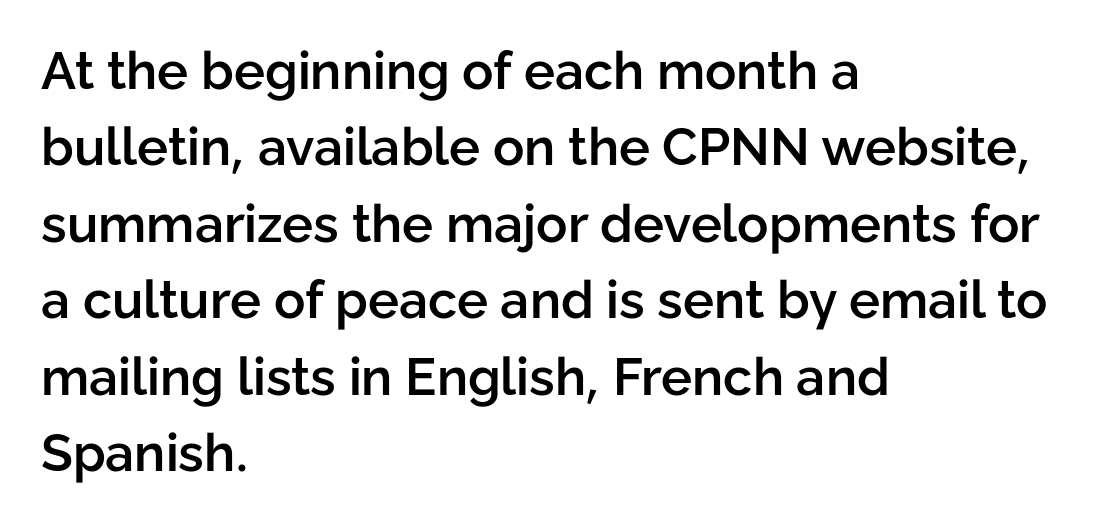
Q: Is the text bold? A: Semi-bold.
Q: Is the text italic (slanted)? A: No, it is upright.
Q: Is the typeface a serif or a sans-serif typeface? A: Sans-serif.
Q: Is the text underlined? A: No.
Q: How is the paragraph aligned? A: Left-aligned.
Q: Is the spacing between letters normal or unusually wide? A: Normal.
Q: Is the spacing between lines tight, normal or loose? A: Normal.
Q: Width (condensed, normal, or wide)? A: Normal.
Q: Stroke contrast? A: Low.
Q: x-height? A: Medium.
Q: Monospaced? A: No.
